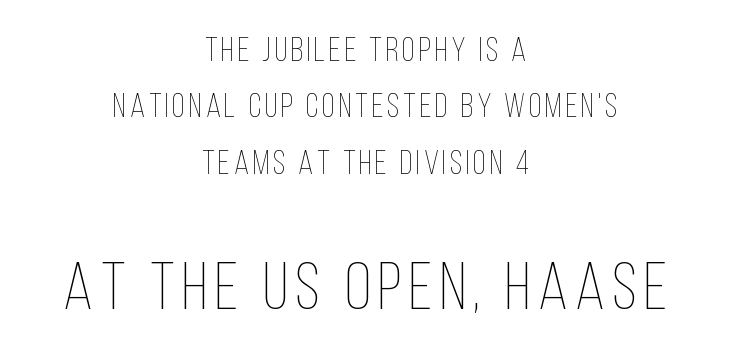
Q: Is the text bold? A: No.
Q: Is the text italic (slanted)? A: No, it is upright.
Q: Is the text underlined? A: No.
Q: How is the paragraph aligned? A: Centered.
Q: Is the spacing between lines tight, normal or loose? A: Normal.
Q: Which block of text is set in a larger size, the first (top) or the second (bottom)? A: The second (bottom) one.
Q: Width (condensed, normal, or wide)? A: Condensed.
Q: Stroke contrast? A: Low.
Q: x-height? A: Large.
Q: Monospaced? A: No.
